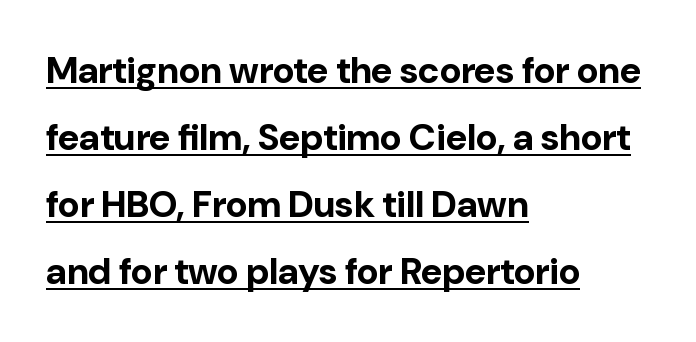
Q: Is the text bold? A: Yes.
Q: Is the text italic (slanted)? A: No, it is upright.
Q: Is the typeface a serif or a sans-serif typeface? A: Sans-serif.
Q: Is the text underlined? A: Yes.
Q: How is the paragraph aligned? A: Left-aligned.
Q: Is the spacing between letters normal or unusually wide? A: Normal.
Q: Width (condensed, normal, or wide)? A: Normal.
Q: Stroke contrast? A: Low.
Q: x-height? A: Medium.
Q: Monospaced? A: No.
